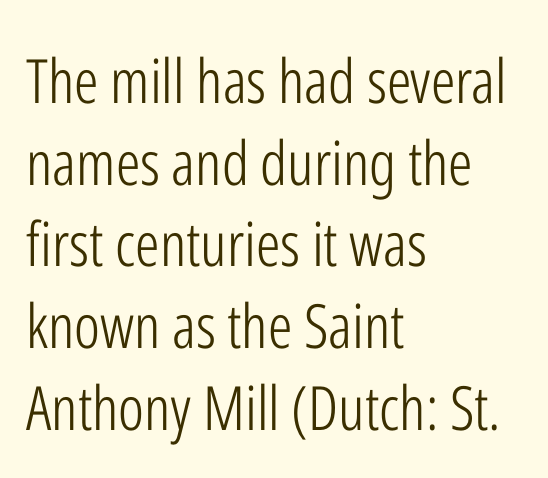
Q: Is the text bold? A: No.
Q: Is the text italic (slanted)? A: No, it is upright.
Q: Is the typeface a serif or a sans-serif typeface? A: Sans-serif.
Q: Is the text underlined? A: No.
Q: How is the paragraph aligned? A: Left-aligned.
Q: Is the spacing between letters normal or unusually wide? A: Normal.
Q: Is the spacing between lines tight, normal or loose? A: Normal.
Q: Width (condensed, normal, or wide)? A: Condensed.
Q: Stroke contrast? A: Low.
Q: x-height? A: Medium.
Q: Monospaced? A: No.
